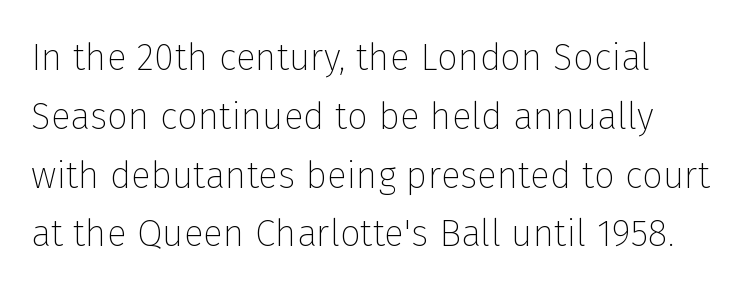
Q: Is the text bold? A: No.
Q: Is the text italic (slanted)? A: No, it is upright.
Q: Is the typeface a serif or a sans-serif typeface? A: Sans-serif.
Q: Is the text underlined? A: No.
Q: How is the paragraph aligned? A: Left-aligned.
Q: Is the spacing between letters normal or unusually wide? A: Normal.
Q: Is the spacing between lines tight, normal or loose? A: Normal.
Q: Width (condensed, normal, or wide)? A: Normal.
Q: Stroke contrast? A: Low.
Q: x-height? A: Medium.
Q: Monospaced? A: No.
